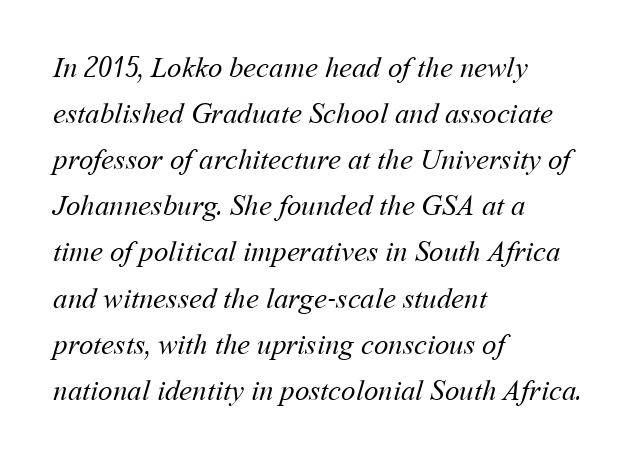
Nobody touched the tracking dial on this one. This block has exactly the height ordinary leading produces. The weight tops out at a normal text grade. Note the varied advance widths — an 'i' is clearly narrower than an 'm'. Has an underline been added? It has not.
